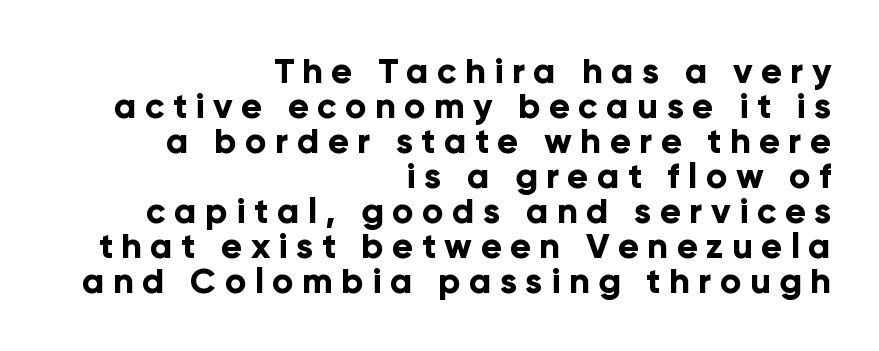
Q: Is the text bold? A: Yes.
Q: Is the text italic (slanted)? A: No, it is upright.
Q: Is the typeface a serif or a sans-serif typeface? A: Sans-serif.
Q: Is the text underlined? A: No.
Q: How is the paragraph aligned? A: Right-aligned.
Q: Is the spacing between letters normal or unusually wide? A: Unusually wide.
Q: Is the spacing between lines tight, normal or loose? A: Tight.
Q: Width (condensed, normal, or wide)? A: Normal.
Q: Stroke contrast? A: Low.
Q: x-height? A: Medium.
Q: Monospaced? A: No.
